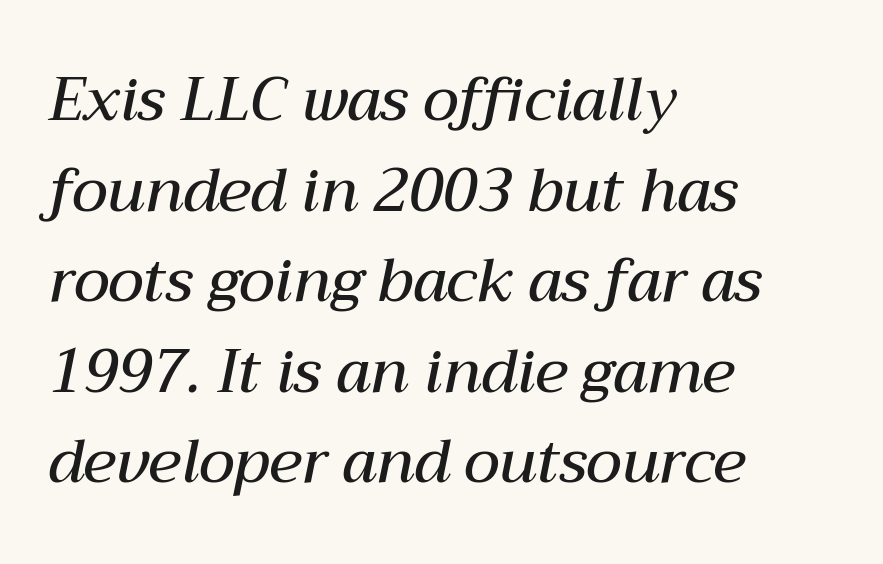
Q: Is the text bold? A: Semi-bold.
Q: Is the text italic (slanted)? A: Yes, it leans right by about 12 degrees.
Q: Is the text underlined? A: No.
Q: How is the paragraph aligned? A: Left-aligned.
Q: Is the spacing between letters normal or unusually wide? A: Normal.
Q: Is the spacing between lines tight, normal or loose? A: Normal.
Q: Width (condensed, normal, or wide)? A: Normal.
Q: Stroke contrast? A: Medium.
Q: x-height? A: Medium.
Q: Monospaced? A: No.
